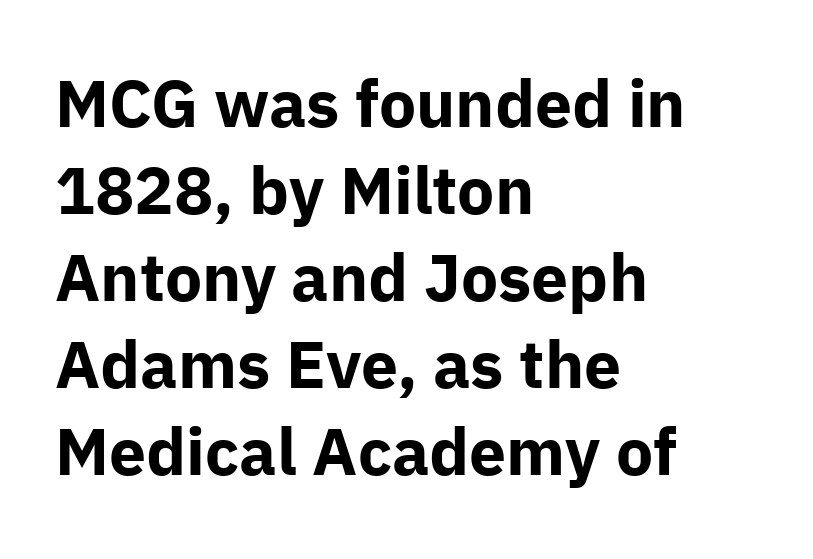
Honestly, the letter spacing is just normal — you wouldn't notice it. The lettering stays uniformly vertical, giving the passage a roman look. This block has exactly the height ordinary leading produces. The strokes are fattened all the way to bold. Unlike a traditional serif, this face leaves its strokes unadorned.
